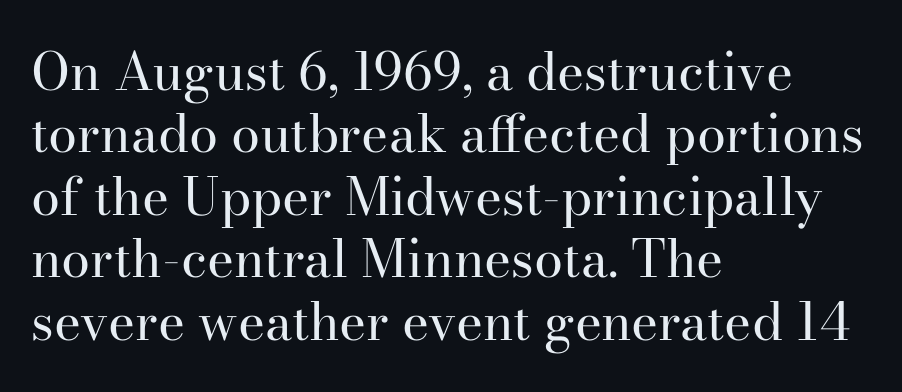
Q: Is the text bold? A: No.
Q: Is the text italic (slanted)? A: No, it is upright.
Q: Is the typeface a serif or a sans-serif typeface? A: Serif.
Q: Is the text underlined? A: No.
Q: How is the paragraph aligned? A: Left-aligned.
Q: Is the spacing between letters normal or unusually wide? A: Normal.
Q: Width (condensed, normal, or wide)? A: Normal.
Q: Stroke contrast? A: High.
Q: x-height? A: Small.
Q: Monospaced? A: No.
